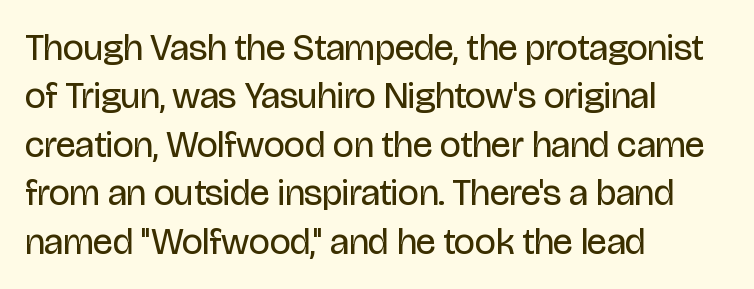
Q: Is the text bold? A: No.
Q: Is the text italic (slanted)? A: No, it is upright.
Q: Is the typeface a serif or a sans-serif typeface? A: Sans-serif.
Q: Is the text underlined? A: No.
Q: How is the paragraph aligned? A: Left-aligned.
Q: Is the spacing between letters normal or unusually wide? A: Normal.
Q: Is the spacing between lines tight, normal or loose? A: Normal.
Q: Width (condensed, normal, or wide)? A: Condensed.
Q: Stroke contrast? A: Low.
Q: x-height? A: Large.
Q: Monospaced? A: No.
